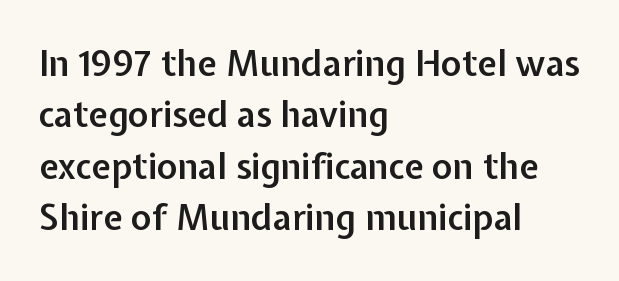
Q: Is the text bold? A: Semi-bold.
Q: Is the text italic (slanted)? A: No, it is upright.
Q: Is the typeface a serif or a sans-serif typeface? A: Sans-serif.
Q: Is the text underlined? A: No.
Q: How is the paragraph aligned? A: Left-aligned.
Q: Is the spacing between letters normal or unusually wide? A: Normal.
Q: Is the spacing between lines tight, normal or loose? A: Normal.
Q: Width (condensed, normal, or wide)? A: Normal.
Q: Stroke contrast? A: Low.
Q: x-height? A: Medium.
Q: Monospaced? A: No.
